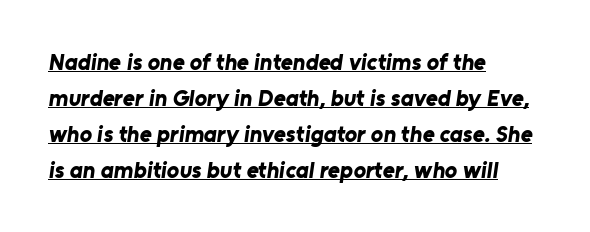
{"bold": "yes", "underline": "yes", "align": "left", "line_spacing": "normal", "line_spacing_ratio": 1.56, "letter_spacing": "normal", "letter_spacing_em": 0.0, "glyph_px": 23}
